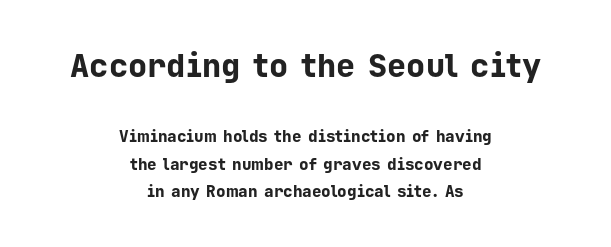
Q: Is the text bold? A: Yes.
Q: Is the text italic (slanted)? A: No, it is upright.
Q: Is the typeface a serif or a sans-serif typeface? A: Sans-serif.
Q: Is the text underlined? A: No.
Q: How is the paragraph aligned? A: Centered.
Q: Is the spacing between letters normal or unusually wide? A: Normal.
Q: Which block of text is set in a larger size, the first (top) or the second (bottom)? A: The first (top) one.
Q: Width (condensed, normal, or wide)? A: Normal.
Q: Stroke contrast? A: Low.
Q: x-height? A: Medium.
Q: Monospaced? A: Yes.
